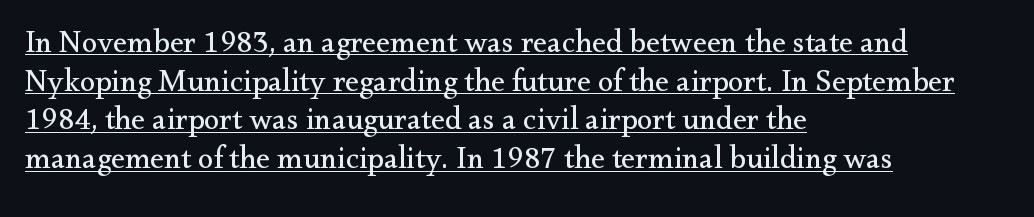
The image shows 31 px regular-weight serif type, upright; set left-aligned, normal line spacing (1.25x), normal letter spacing, underlined; medium stroke contrast and a small x-height.
